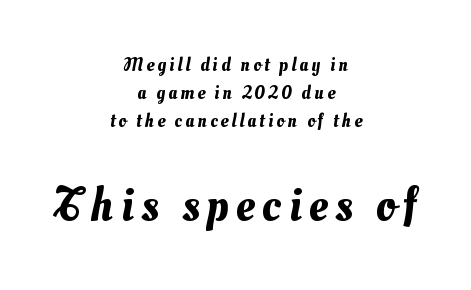
A student would notice the bottom passage is typeset larger than what precedes it. Spacing verdict: proportional, widths tailored to each character. Regular leading. Underlining? Definitely not there.
